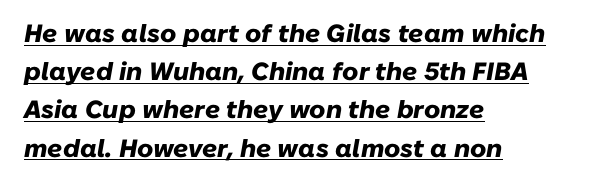
The image shows 25 px bold type, italic (leaning right); set left-aligned, normal line spacing (1.53x), normal letter spacing, underlined.
